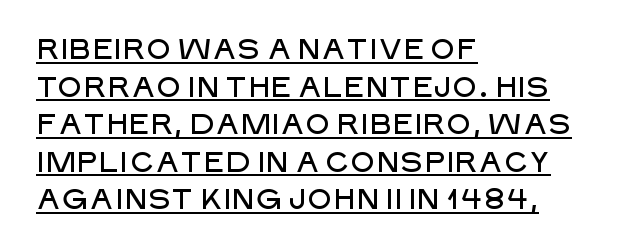
Q: Is the text italic (slanted)? A: No, it is upright.
Q: Is the typeface a serif or a sans-serif typeface? A: Sans-serif.
Q: Is the text underlined? A: Yes.
Q: How is the paragraph aligned? A: Left-aligned.
Q: Is the spacing between letters normal or unusually wide? A: Normal.
Q: Is the spacing between lines tight, normal or loose? A: Normal.
Q: Width (condensed, normal, or wide)? A: Normal.
Q: Stroke contrast? A: Low.
Q: x-height? A: Large.
Q: Monospaced? A: No.
